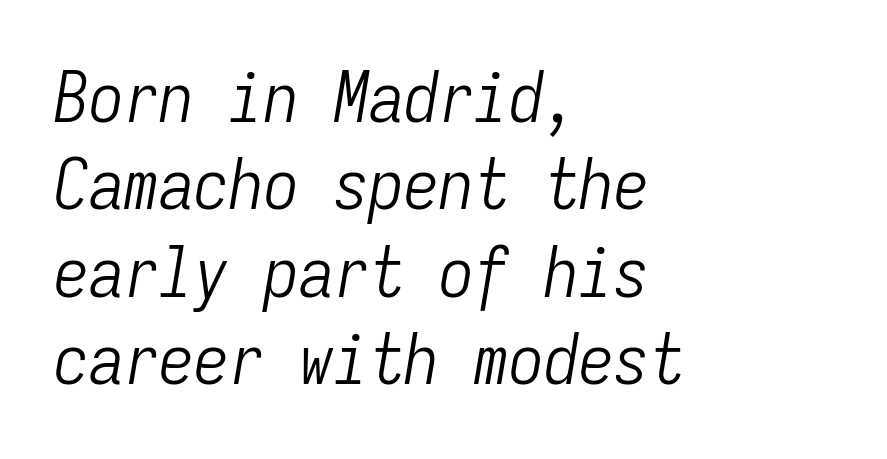
Q: Is the text bold? A: No.
Q: Is the text italic (slanted)? A: Yes, it leans right by about 9 degrees.
Q: Is the text underlined? A: No.
Q: How is the paragraph aligned? A: Left-aligned.
Q: Is the spacing between letters normal or unusually wide? A: Normal.
Q: Is the spacing between lines tight, normal or loose? A: Normal.
Q: Width (condensed, normal, or wide)? A: Condensed.
Q: Stroke contrast? A: Low.
Q: x-height? A: Medium.
Q: Monospaced? A: Yes.
